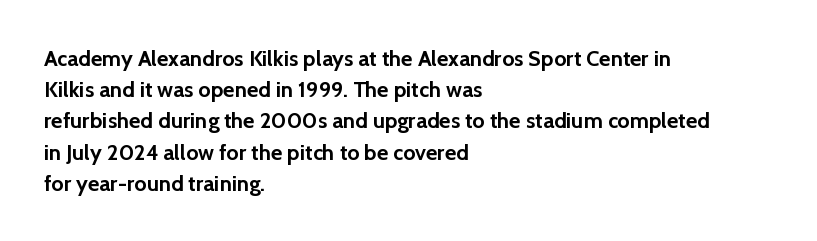
In CSS terms this would be text-align: left. Baseline-to-baseline distance is the conventional proportion of letter height. Notice how the stems are strictly vertical — no italics here. The space beneath each line is pristine and unruled. Spacing between characters is what you'd get straight out of the box. The passage shown is emphatically bold.
